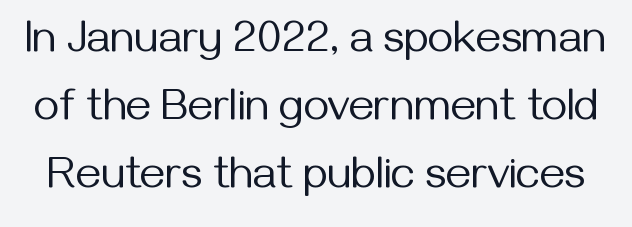
{"serif": "no", "italic": "no", "bold": "no", "weight": "regular", "width": "normal", "stroke_contrast": "medium", "x_height": "medium", "monospaced": "no", "underline": "no", "line_spacing": "normal", "line_spacing_ratio": 1.54, "letter_spacing": "normal", "letter_spacing_em": 0.0, "glyph_px": 44}
